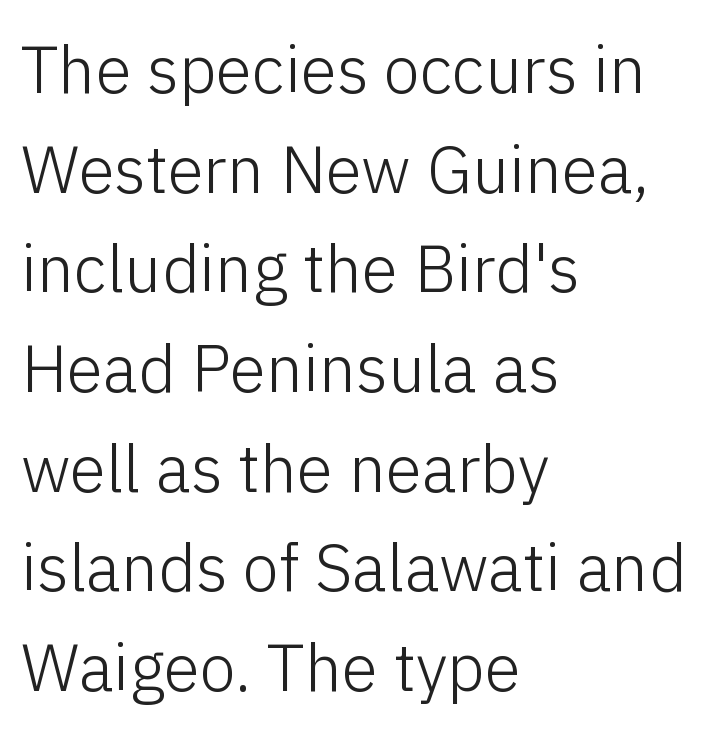
{"serif": "no", "italic": "no", "bold": "no", "weight": "light", "width": "normal", "stroke_contrast": "low", "x_height": "medium", "monospaced": "no", "underline": "no", "align": "left", "line_spacing": "normal", "line_spacing_ratio": 1.51, "letter_spacing": "normal", "letter_spacing_em": 0.0, "glyph_px": 66}
